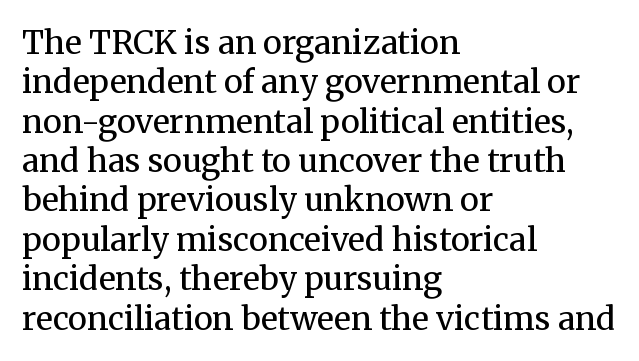
Q: Is the text bold? A: No.
Q: Is the text italic (slanted)? A: No, it is upright.
Q: Is the typeface a serif or a sans-serif typeface? A: Serif.
Q: Is the text underlined? A: No.
Q: How is the paragraph aligned? A: Left-aligned.
Q: Is the spacing between letters normal or unusually wide? A: Normal.
Q: Width (condensed, normal, or wide)? A: Normal.
Q: Stroke contrast? A: Medium.
Q: x-height? A: Medium.
Q: Monospaced? A: No.
